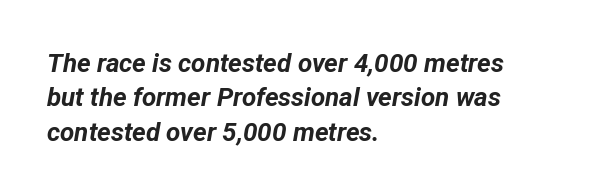
{"italic": "yes", "lean": "right", "slant_degrees": 12, "bold": "yes", "underline": "no", "align": "left", "line_spacing": "normal", "line_spacing_ratio": 1.32, "letter_spacing": "normal", "letter_spacing_em": 0.0, "glyph_px": 26}
